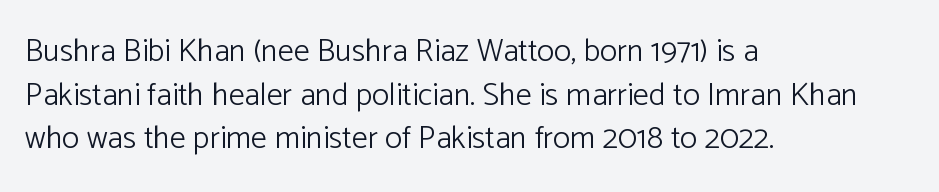
Q: Is the text bold? A: No.
Q: Is the text italic (slanted)? A: No, it is upright.
Q: Is the typeface a serif or a sans-serif typeface? A: Sans-serif.
Q: Is the text underlined? A: No.
Q: How is the paragraph aligned? A: Left-aligned.
Q: Is the spacing between letters normal or unusually wide? A: Normal.
Q: Is the spacing between lines tight, normal or loose? A: Normal.
Q: Width (condensed, normal, or wide)? A: Normal.
Q: Stroke contrast? A: Low.
Q: x-height? A: Medium.
Q: Monospaced? A: No.
